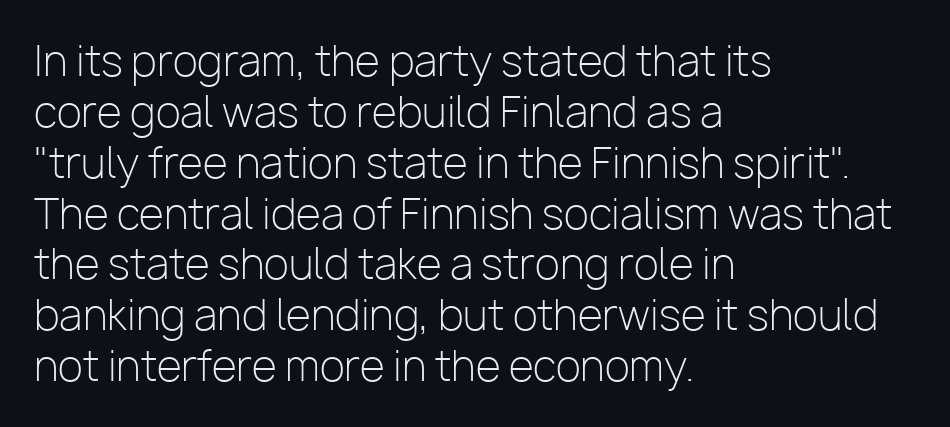
{"serif": "no", "italic": "no", "bold": "no", "weight": "light", "width": "normal", "stroke_contrast": "low", "x_height": "medium", "monospaced": "no", "underline": "no", "align": "left", "line_spacing_ratio": 1.24, "letter_spacing": "normal", "letter_spacing_em": 0.0, "glyph_px": 41}
